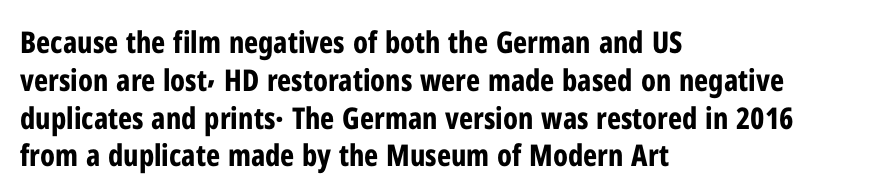
Line starts are locked; line ends wander. The letters carry no serifs — their stems end cleanly without finishing strokes. Thick stems and heavy bowls — unmistakably bold. Interline gaps are of average width in this sample. The letters stand straight up with perfectly vertical stems.
